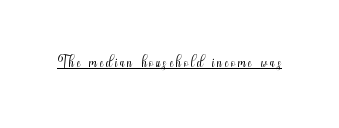
The image shows 23 px text type; set underlined.
